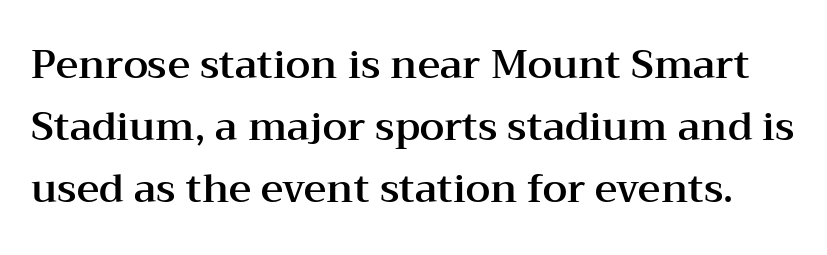
This sample keeps an unexceptional amount of space between lines. A typesetter would mark this as roman, not italic. There is no visible air inserted between adjacent glyphs. Type style note: has serifs. The space directly below the letters is spotless.
